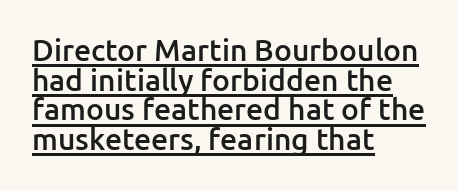
{"serif": "no", "italic": "no", "bold": "semi", "weight": "semibold", "width": "normal", "stroke_contrast": "low", "x_height": "medium", "monospaced": "no", "underline": "yes", "align": "left", "line_spacing": "tight", "line_spacing_ratio": 0.99, "letter_spacing": "normal", "letter_spacing_em": 0.0, "glyph_px": 30}
